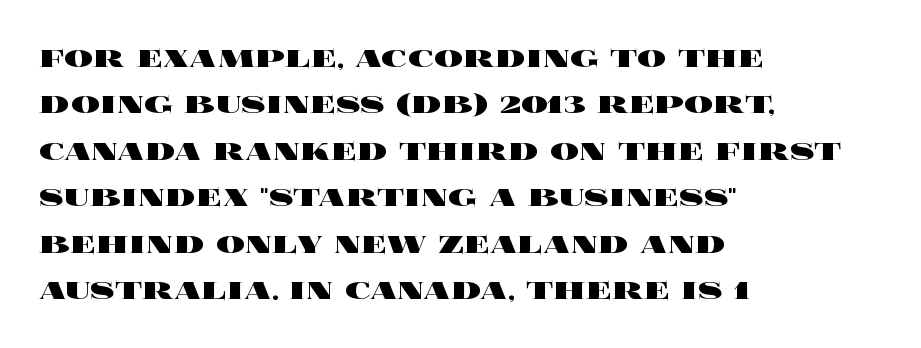
{"italic": "no", "bold": "yes", "weight": "heavy", "width": "wide", "x_height": "large", "monospaced": "no", "underline": "no", "align": "left", "line_spacing": "normal", "line_spacing_ratio": 1.29, "letter_spacing": "normal", "letter_spacing_em": 0.0, "glyph_px": 36}
